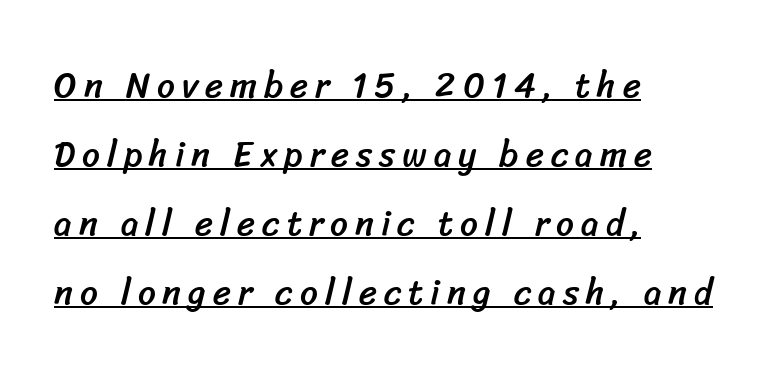
The ragged edge is on the right, which tells us the setting is flush left. In terms of letterform style, serifs are entirely absent. A rule runs beneath these lines of type. Someone cranked the tracking dial way up on this one.
